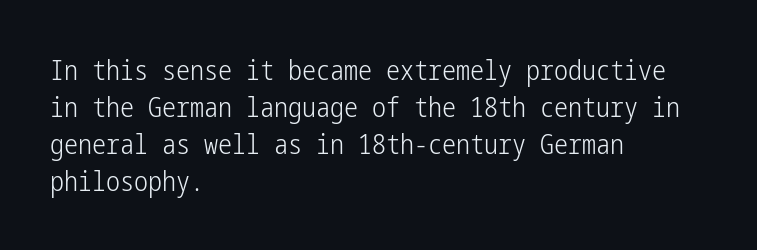
{"serif": "no", "italic": "no", "bold": "no", "weight": "light", "width": "condensed", "stroke_contrast": "low", "x_height": "medium", "underline": "no", "align": "left", "line_spacing": "normal", "line_spacing_ratio": 1.32, "letter_spacing": "normal", "letter_spacing_em": 0.0, "glyph_px": 28}
